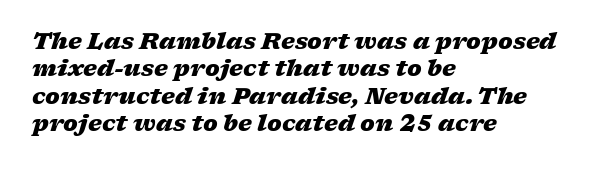
Q: Is the text bold? A: Yes.
Q: Is the text italic (slanted)? A: Yes, it leans right by about 17 degrees.
Q: Is the text underlined? A: No.
Q: How is the paragraph aligned? A: Left-aligned.
Q: Is the spacing between letters normal or unusually wide? A: Normal.
Q: Is the spacing between lines tight, normal or loose? A: Normal.
